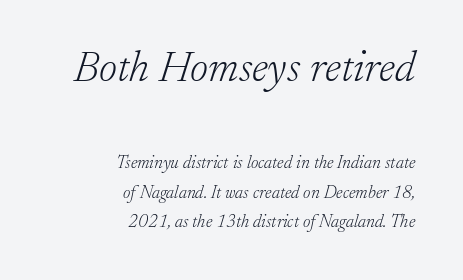
{"serif": "yes", "italic": "yes", "lean": "right", "slant_degrees": 17, "bold": "no", "weight": "light", "width": "normal", "stroke_contrast": "low", "x_height": "small", "monospaced": "no", "underline": "no", "align": "right", "line_spacing": "normal", "line_spacing_ratio": 1.62, "letter_spacing": "normal", "letter_spacing_em": 0.0, "larger_block": "first", "size_ratio": 2.44, "glyph_px": 44}
